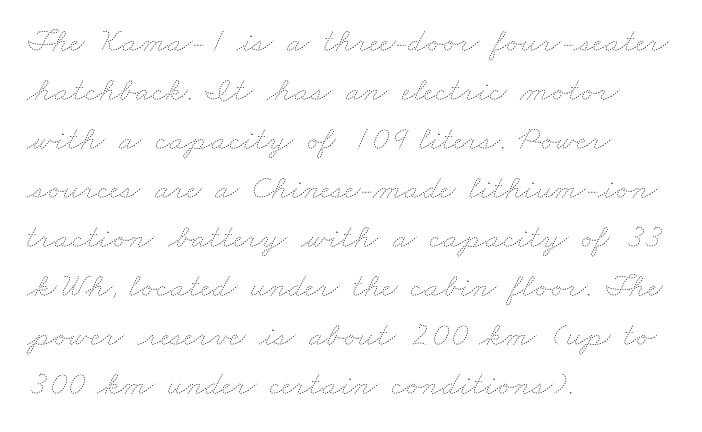
Weight: regular or lighter. Varying glyph widths throughout — classic text-font behaviour. Is the letter spacing exaggerated? No — it looks like the ordinary default. What's the leading like? Ordinary, nothing unusual. Just letters on the line, the space beneath them empty. Short and long lines alike share a common starting point at left.
